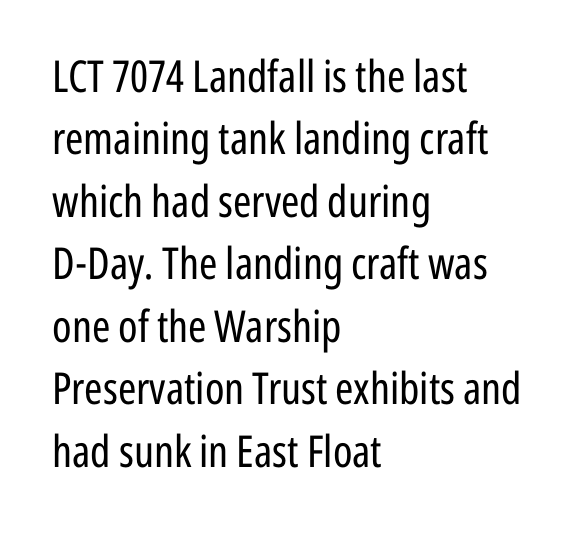
Q: Is the text bold? A: No.
Q: Is the text italic (slanted)? A: No, it is upright.
Q: Is the typeface a serif or a sans-serif typeface? A: Sans-serif.
Q: Is the text underlined? A: No.
Q: How is the paragraph aligned? A: Left-aligned.
Q: Is the spacing between letters normal or unusually wide? A: Normal.
Q: Is the spacing between lines tight, normal or loose? A: Normal.
Q: Width (condensed, normal, or wide)? A: Condensed.
Q: Stroke contrast? A: Low.
Q: x-height? A: Medium.
Q: Monospaced? A: No.
